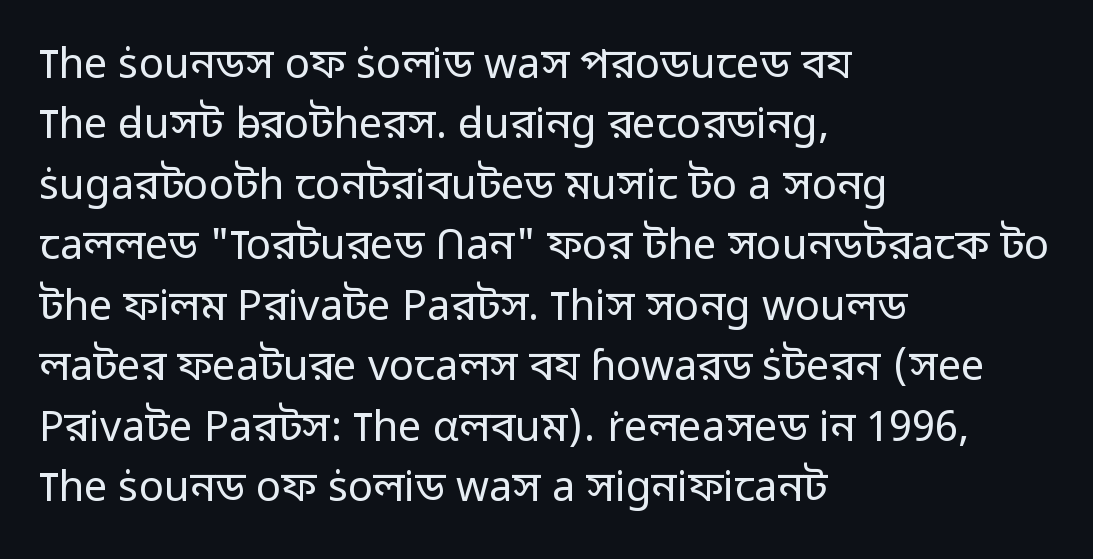
{"serif": "no", "italic": "no", "bold": "no", "weight": "regular", "width": "normal", "stroke_contrast": "low", "x_height": "medium", "monospaced": "no", "underline": "no", "align": "left", "line_spacing": "normal", "line_spacing_ratio": 1.44, "letter_spacing": "normal", "letter_spacing_em": 0.0, "glyph_px": 42}
